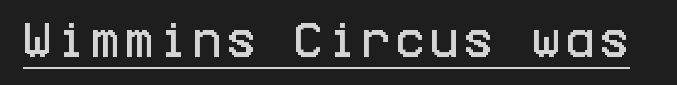
The image shows 39 px condensed sans-serif type, upright; set underlined; low stroke contrast and a large x-height.
